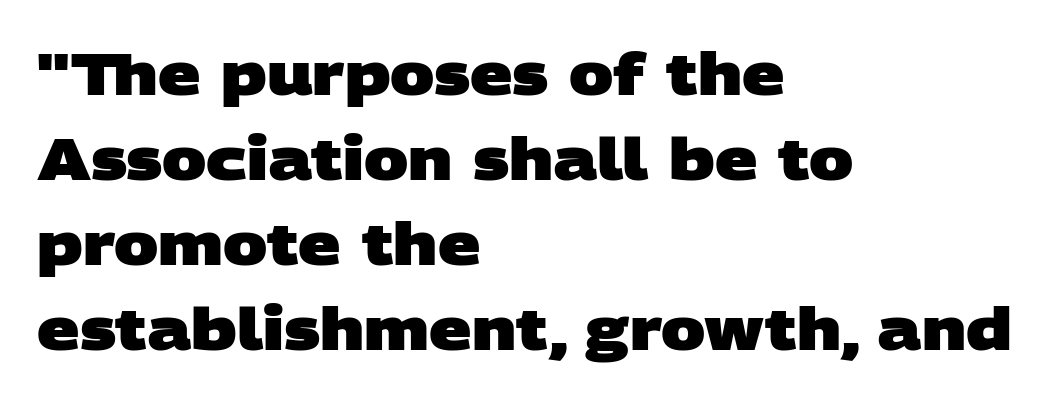
{"serif": "no", "bold": "yes", "weight": "heavy", "width": "wide", "stroke_contrast": "low", "x_height": "large", "monospaced": "no", "underline": "no", "align": "left", "line_spacing": "normal", "line_spacing_ratio": 1.44, "letter_spacing": "normal", "letter_spacing_em": 0.0, "glyph_px": 59}
